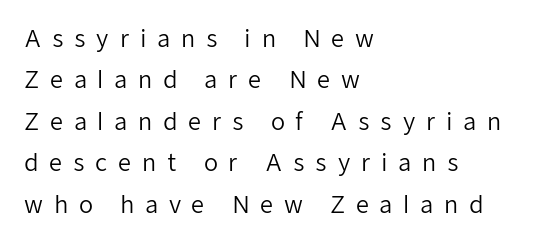
The image shows 23 px text type, upright; set left-aligned, line spacing 1.8x, unusually wide letter spacing (+0.46 em), not underlined.
